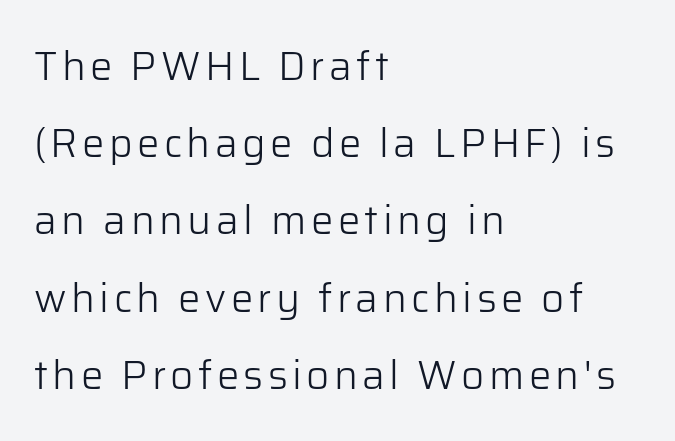
{"serif": "no", "italic": "no", "bold": "no", "weight": "light", "width": "normal", "stroke_contrast": "low", "x_height": "medium", "monospaced": "no", "underline": "no", "align": "left", "line_spacing": "loose", "line_spacing_ratio": 1.93, "glyph_px": 40}
